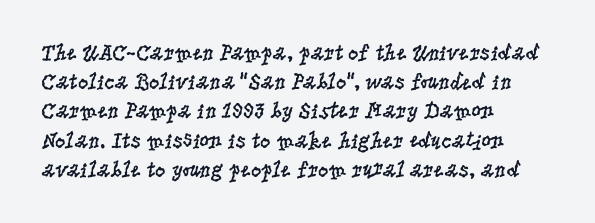
Q: Is the text bold? A: No.
Q: Is the text underlined? A: No.
Q: How is the paragraph aligned? A: Left-aligned.
Q: Is the spacing between letters normal or unusually wide? A: Normal.
Q: Is the spacing between lines tight, normal or loose? A: Normal.
